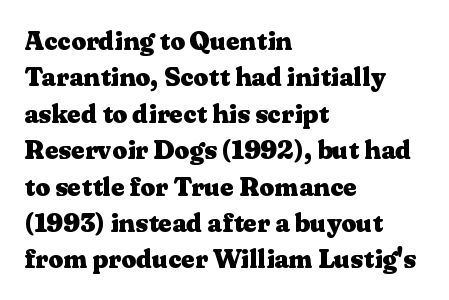
{"italic": "no", "bold": "yes", "underline": "no", "align": "left", "line_spacing": "normal", "line_spacing_ratio": 1.4, "letter_spacing": "normal", "letter_spacing_em": 0.0, "glyph_px": 26}
